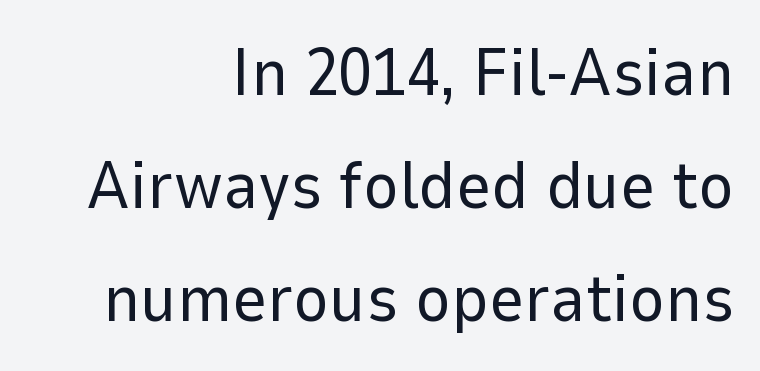
Q: Is the text bold? A: No.
Q: Is the text italic (slanted)? A: No, it is upright.
Q: Is the typeface a serif or a sans-serif typeface? A: Sans-serif.
Q: Is the text underlined? A: No.
Q: How is the paragraph aligned? A: Right-aligned.
Q: Is the spacing between letters normal or unusually wide? A: Normal.
Q: Is the spacing between lines tight, normal or loose? A: Normal.
Q: Width (condensed, normal, or wide)? A: Normal.
Q: Stroke contrast? A: Low.
Q: x-height? A: Medium.
Q: Monospaced? A: No.
